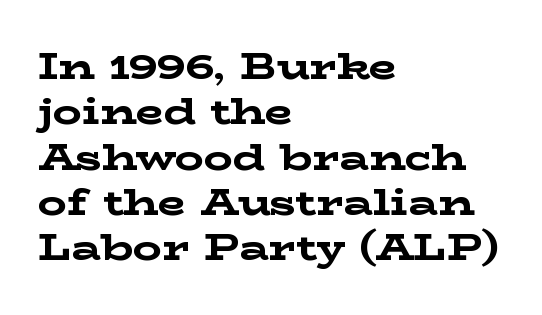
The type sits square on the baseline with zero lean. Think of a printed novel: that variable character pitch is what you see here. Just letters on the line, the space beneath them empty. These lines are composed in type with serifs. The glyphs have the mass of a bold cut. Layout note: lines flush left.
